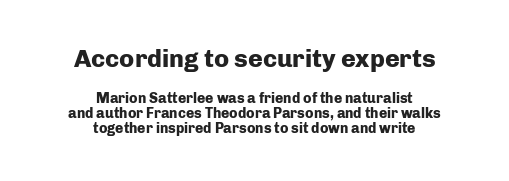
Q: Is the text bold? A: Yes.
Q: Is the text italic (slanted)? A: No, it is upright.
Q: Is the text underlined? A: No.
Q: How is the paragraph aligned? A: Centered.
Q: Is the spacing between letters normal or unusually wide? A: Normal.
Q: Is the spacing between lines tight, normal or loose? A: Tight.
Q: Which block of text is set in a larger size, the first (top) or the second (bottom)? A: The first (top) one.
